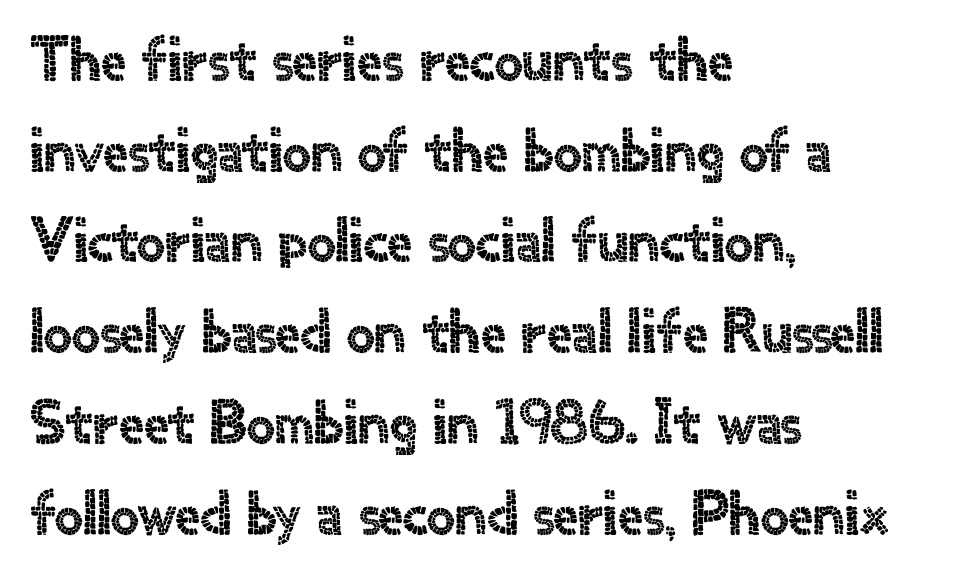
The image shows 63 px sans-serif type, upright; set left-aligned, normal line spacing (1.44x), normal letter spacing, not underlined; a small x-height.
